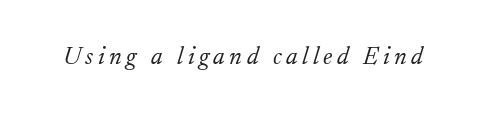
The image shows 25 px text type, italic (leaning right); set not underlined.
